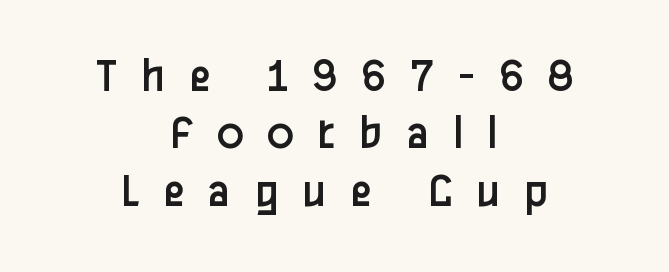
The image shows 50 px regular-weight sans-serif type, upright; set centered, tight line spacing (1.15x), unusually wide letter spacing (+0.46 em), not underlined; low stroke contrast and a medium x-height.
